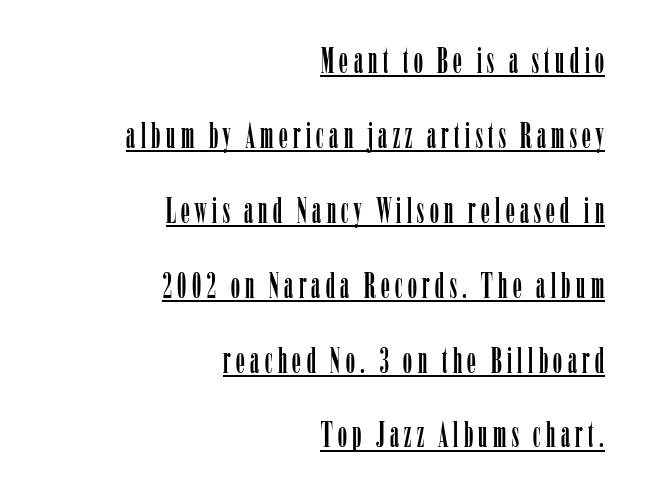
Underlining? Definitely there. Check where the strokes stop: tiny serifs finish them off. Posture: upright roman. Where is the straight margin? On the right. Loosely led — the rows are spread out. Is this a fixed-width face? No — the glyphs have proportional, varying widths.
